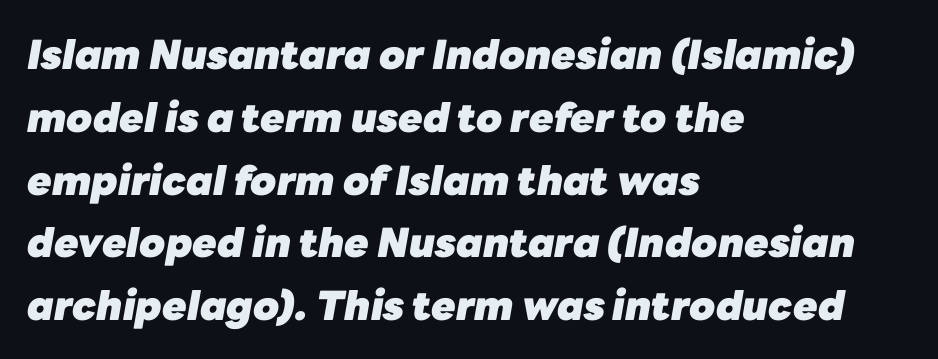
The gap between lines stays unmarked. All the whitespace from short lines collects on the right. Glyph-to-glyph distance matches everyday printed text. Note the varied advance widths — an 'i' is clearly narrower than an 'm'. This is heavy type, rendered in bold.
